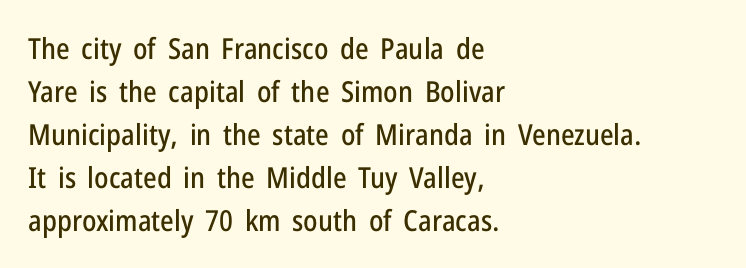
The letters stand straight up with perfectly vertical stems. Casual observation: everything's shoved over to the left. Descenders hang freely into open space. Vertical spacing — default.
